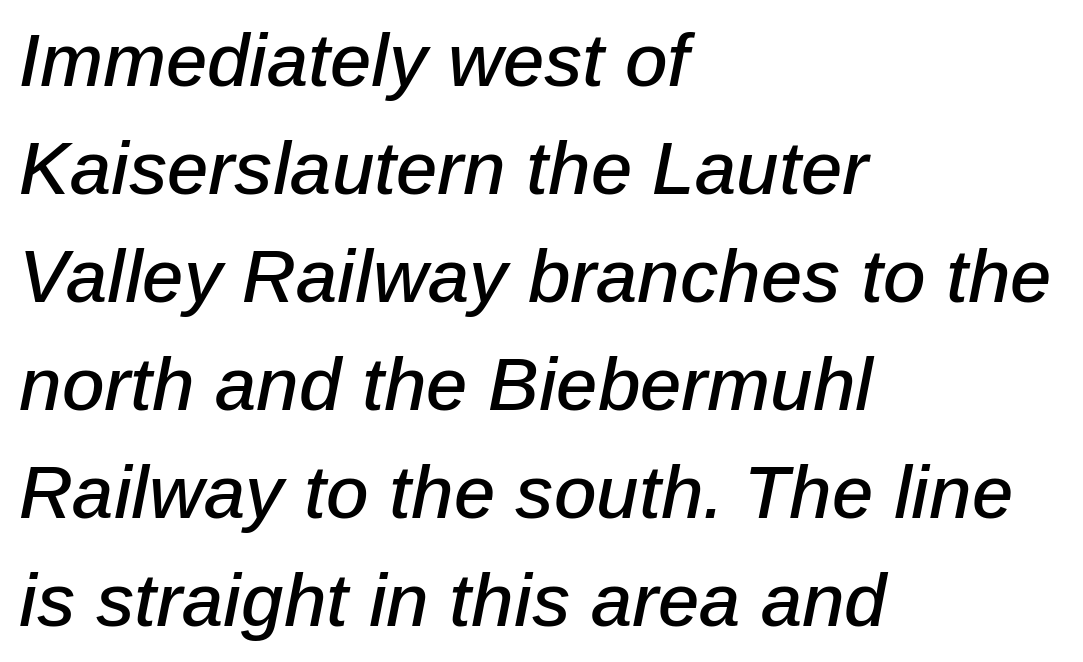
Honestly, there is no underline to notice here at all. Typeset ragged right — the left edge is the straight one. Compared with typical paragraphs, the rows here are spaced about the same. Slant detected: the letters are inclined. These lines keep a tight, regular rhythm from letter to letter. Do the characters align in a grid? No, the font is proportional.
